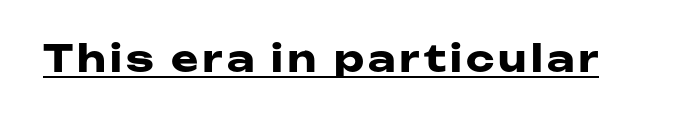
Rendered with straight, roman letterforms. A typesetter would call this proportional, since set widths differ per character. Notice how a bar underscores the lettering throughout. The face used here has the dense, thick strokes of a bold. Classification — sans serif.
